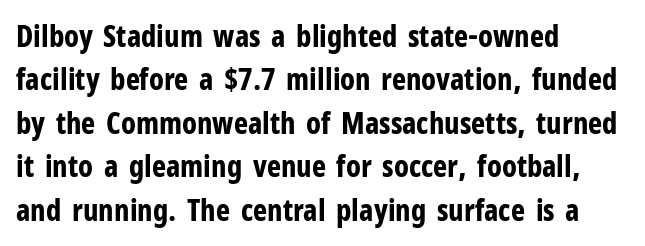
Q: Is the text bold? A: Yes.
Q: Is the text italic (slanted)? A: No, it is upright.
Q: Is the typeface a serif or a sans-serif typeface? A: Sans-serif.
Q: Is the text underlined? A: No.
Q: How is the paragraph aligned? A: Left-aligned.
Q: Is the spacing between letters normal or unusually wide? A: Normal.
Q: Is the spacing between lines tight, normal or loose? A: Normal.
Q: Width (condensed, normal, or wide)? A: Condensed.
Q: Stroke contrast? A: Low.
Q: x-height? A: Medium.
Q: Monospaced? A: No.
